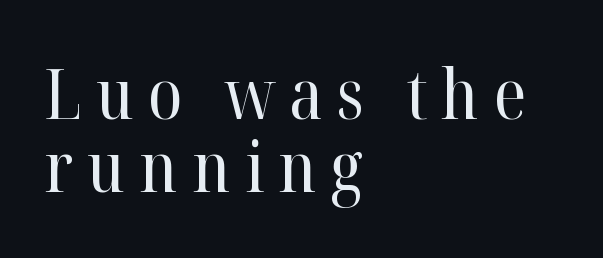
Vertical stems look standard width or narrower in stroke. These lines stack with their left ends in a neat column. The glyphs in this specimen are seriffed. Honestly, the rows look squashed on top of each other. If you drew a line through each stem, it would be perfectly vertical. The string is rendered with underlining switched off.
